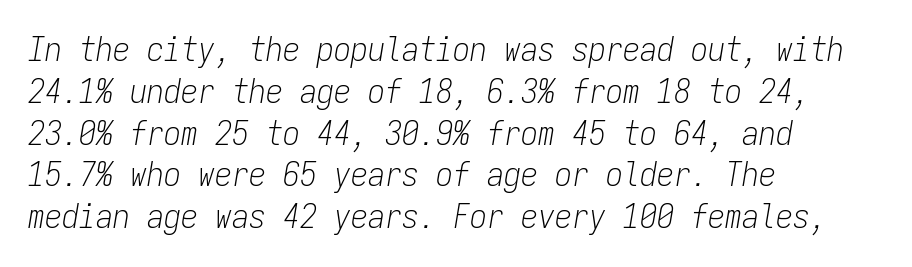
The image shows 34 px light, condensed type, italic (leaning right), monospaced; set left-aligned, line spacing 1.23x, normal letter spacing, not underlined; low stroke contrast and a medium x-height.
